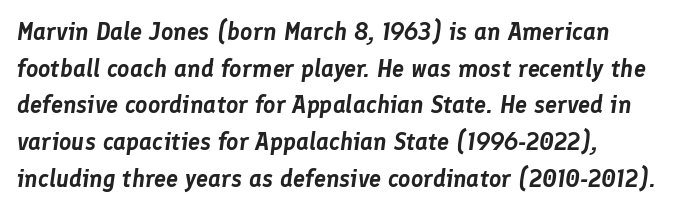
There is no visible air inserted between adjacent glyphs. The gap between lines stays unmarked. Quick note: interline space is typical. Style check: oblique.
